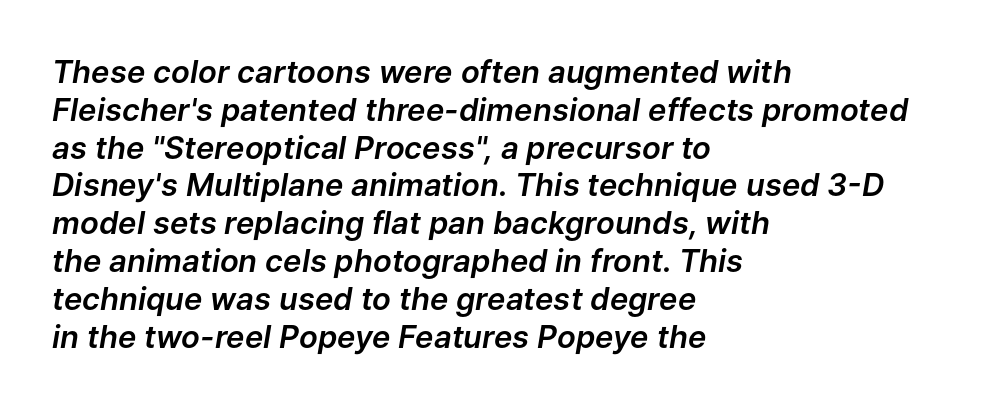
{"italic": "yes", "lean": "right", "slant_degrees": 9, "width": "normal", "stroke_contrast": "low", "x_height": "medium", "monospaced": "no", "underline": "no", "align": "left", "line_spacing_ratio": 1.22, "letter_spacing": "normal", "letter_spacing_em": 0.0, "glyph_px": 31}
